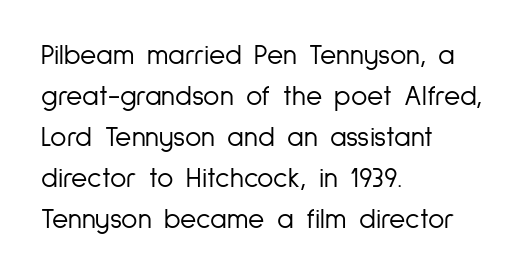
Quick note: interline space is typical. Is the type heavy? It reads as light-to-regular instead. The font family rendered here belongs to the sans-serif group. Descenders hang freely into open space.
